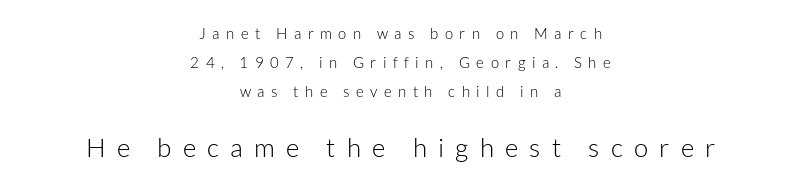
The image shows 26 px text type, upright; set centered, loose line spacing (1.92x), unusually wide letter spacing (+0.43 em), not underlined; the second (bottom) block is 1.73x larger.
